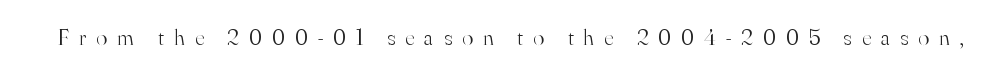
Q: Is the text bold? A: No.
Q: Is the text italic (slanted)? A: No, it is upright.
Q: Is the text underlined? A: No.
Q: Is the spacing between letters normal or unusually wide? A: Unusually wide.
